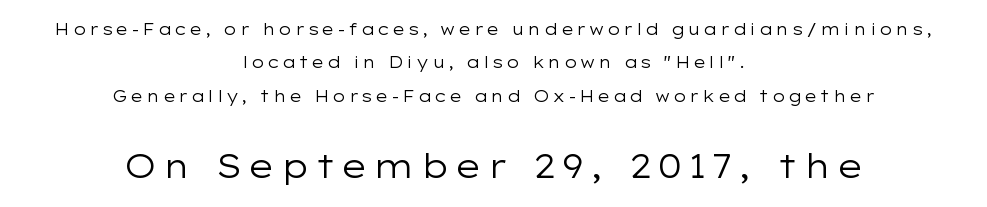
The text was rendered using a sans face with plain stroke endings. These lines were composed using upright roman letters. Spacing verdict: proportional, widths tailored to each character. The compositor balanced each line on the midline. Nobody drew a line under any word here.
